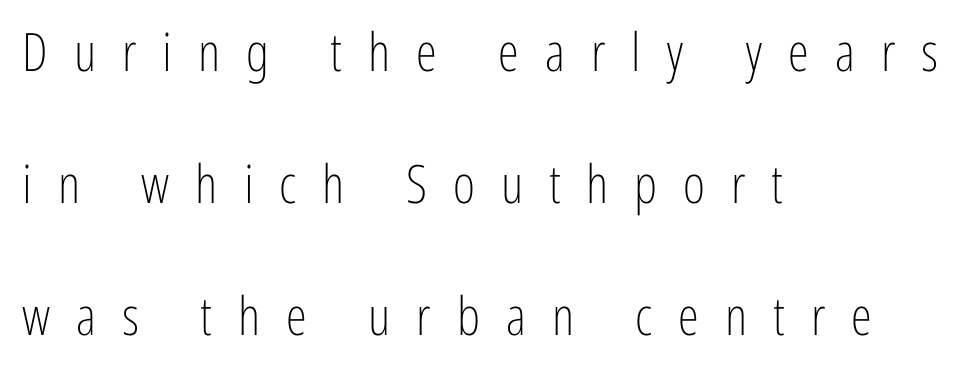
The image shows 53 px light, condensed sans-serif type, upright; set left-aligned, loose line spacing (2.49x), unusually wide letter spacing (+0.49 em), not underlined; low stroke contrast and a medium x-height.
